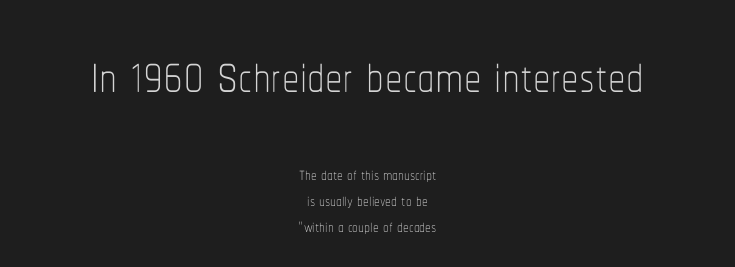
{"italic": "no", "bold": "no", "weight": "thin", "width": "condensed", "stroke_contrast": "low", "x_height": "medium", "monospaced": "no", "underline": "no", "align": "center", "line_spacing": "tight", "line_spacing_ratio": 1.14, "letter_spacing": "normal", "letter_spacing_em": 0.0, "larger_block": "first", "size_ratio": 3.04, "glyph_px": 70}
